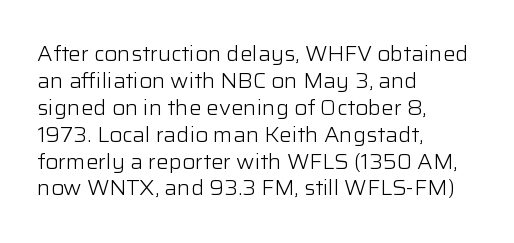
{"italic": "no", "bold": "no", "underline": "no", "align": "left", "line_spacing": "normal", "line_spacing_ratio": 1.28, "letter_spacing": "normal", "letter_spacing_em": 0.0, "glyph_px": 21}
